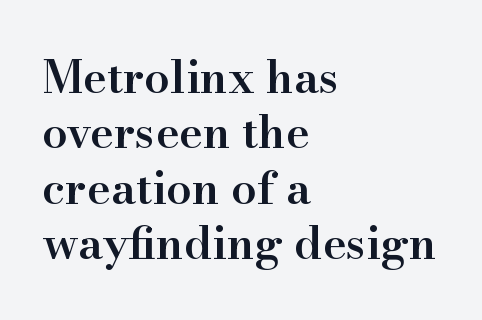
The image shows 45 px semibold serif type, upright; set left-aligned, line spacing 1.23x, normal letter spacing, not underlined; high stroke contrast and a small x-height.
